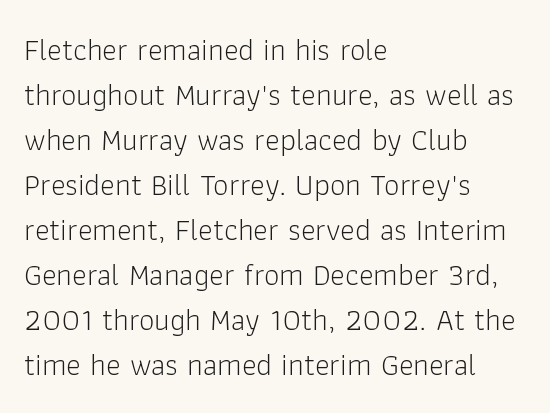
Spacing verdict: proportional, widths tailored to each character. Stroke mass is kept to a normal reading level or below. A typesetter would call this zero additional tracking. Students, observe: this is what conventionally led text looks like.
